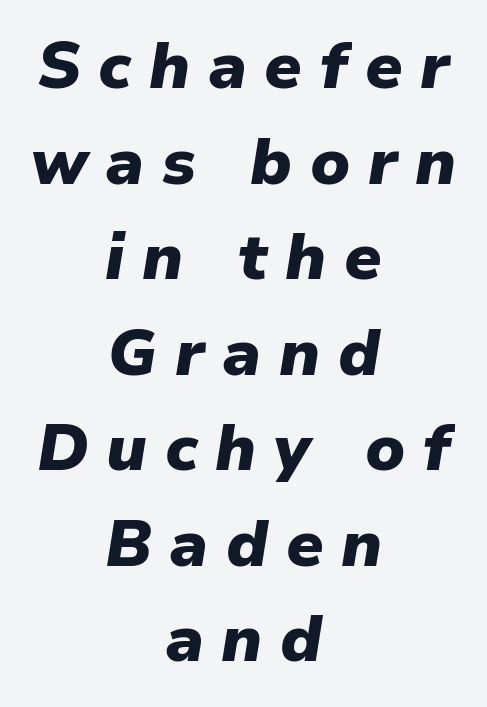
The image shows 65 px heavy type, italic (leaning right); set centered, normal line spacing (1.47x), unusually wide letter spacing (+0.27 em), not underlined; low stroke contrast and a medium x-height.
